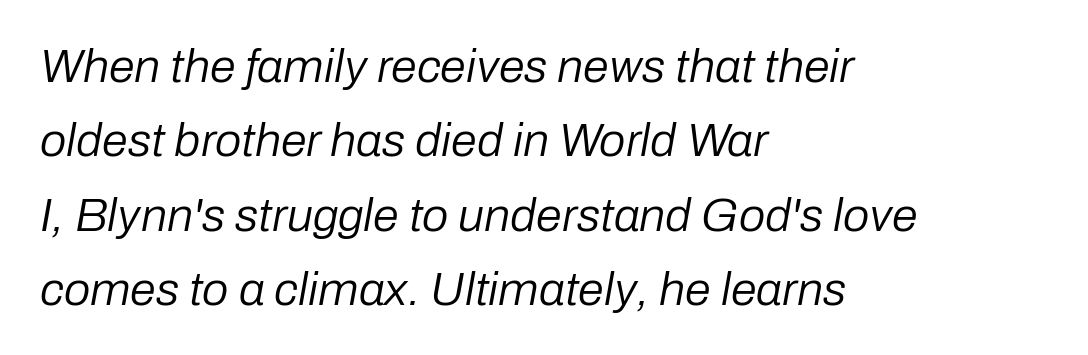
The image shows 47 px regular-weight type, italic (leaning right); set left-aligned, normal line spacing (1.58x), normal letter spacing, not underlined; low stroke contrast and a medium x-height.
